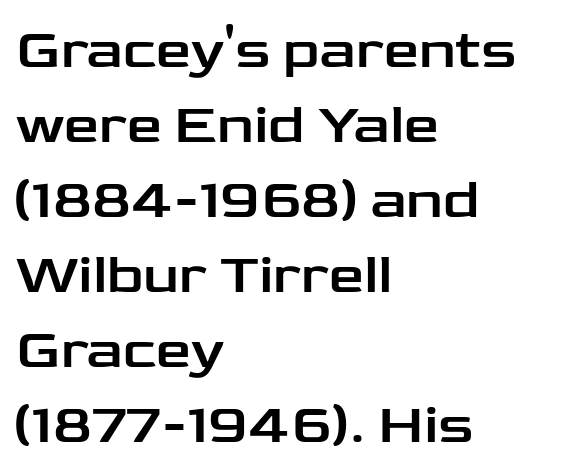
The image shows 56 px wide sans-serif type, upright; set left-aligned, normal line spacing (1.34x), normal letter spacing, not underlined; low stroke contrast and a medium x-height.
